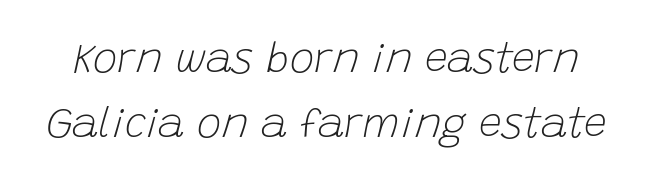
{"italic": "yes", "lean": "right", "slant_degrees": 15, "bold": "no", "weight": "light", "width": "normal", "stroke_contrast": "low", "x_height": "large", "monospaced": "no", "underline": "no", "line_spacing": "normal", "line_spacing_ratio": 1.59, "letter_spacing": "normal", "letter_spacing_em": 0.0, "glyph_px": 41}
